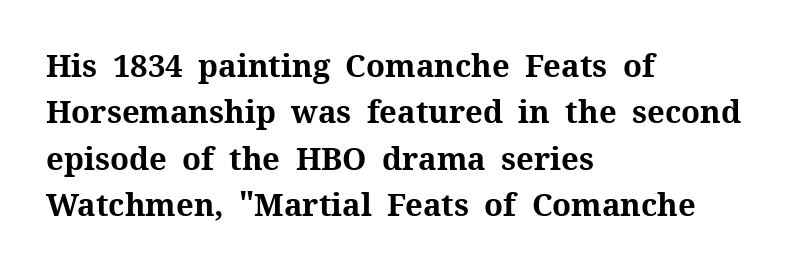
This sample is left-justified, so line endings fall wherever the words run out. This rendering features lettering with no underline. Small tapered or slab feet sit at the stroke ends, so this counts as serif. Horizontal bands of white between lines are of average thickness. The characters look thick and weighty, a clear bold. The rendering uses natural spacing where letterforms have individual widths.
